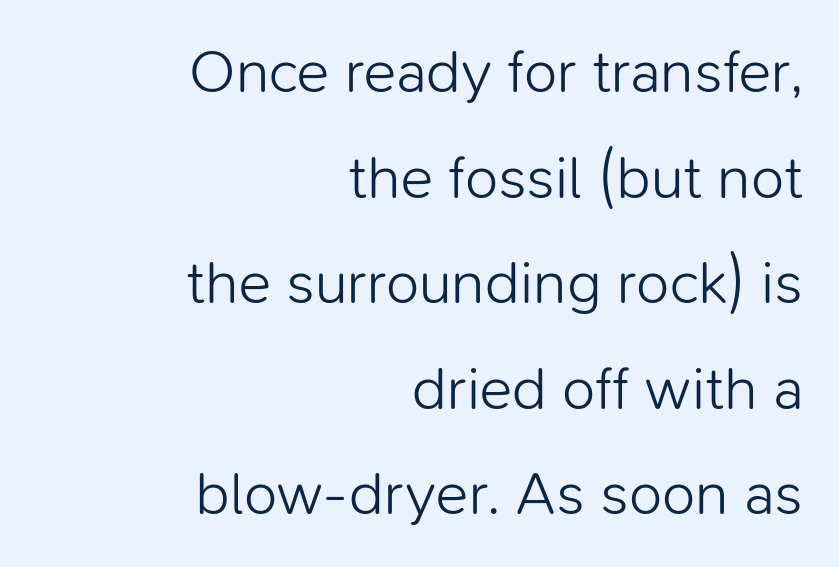
Q: Is the text bold? A: No.
Q: Is the text italic (slanted)? A: No, it is upright.
Q: Is the typeface a serif or a sans-serif typeface? A: Sans-serif.
Q: Is the text underlined? A: No.
Q: How is the paragraph aligned? A: Right-aligned.
Q: Is the spacing between letters normal or unusually wide? A: Normal.
Q: Width (condensed, normal, or wide)? A: Normal.
Q: Stroke contrast? A: Low.
Q: x-height? A: Medium.
Q: Monospaced? A: No.
